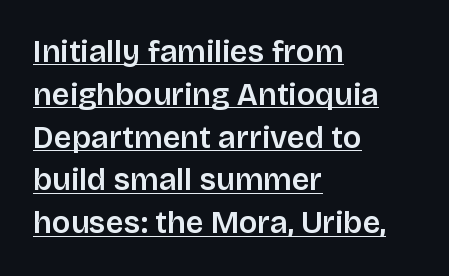
Q: Is the text italic (slanted)? A: No, it is upright.
Q: Is the typeface a serif or a sans-serif typeface? A: Sans-serif.
Q: Is the text underlined? A: Yes.
Q: How is the paragraph aligned? A: Left-aligned.
Q: Is the spacing between letters normal or unusually wide? A: Normal.
Q: Is the spacing between lines tight, normal or loose? A: Normal.
Q: Width (condensed, normal, or wide)? A: Normal.
Q: Stroke contrast? A: Low.
Q: x-height? A: Large.
Q: Monospaced? A: No.
